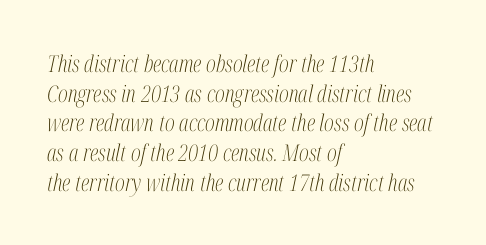
Baseline-to-baseline distance is the conventional proportion of letter height. Does the copy run flush right? No — it runs flush left. Rendered with sloped, italic letterforms. The words here are not underlined. Heft: none added — not bold.
